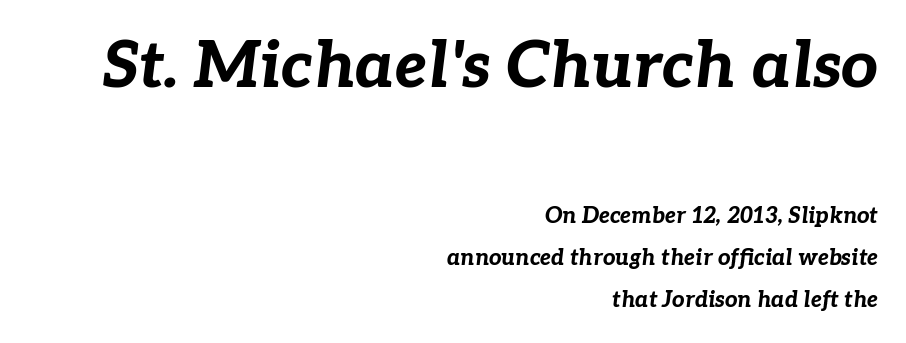
{"italic": "yes", "lean": "right", "slant_degrees": 7, "bold": "yes", "weight": "bold", "width": "normal", "stroke_contrast": "low", "x_height": "medium", "monospaced": "no", "underline": "no", "align": "right", "line_spacing": "loose", "line_spacing_ratio": 1.9, "letter_spacing": "normal", "letter_spacing_em": 0.0, "larger_block": "first", "size_ratio": 2.95, "glyph_px": 65}
